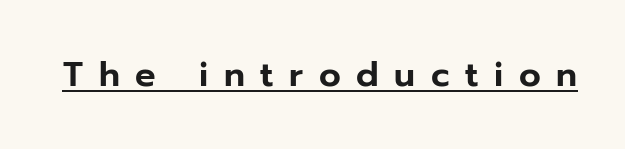
Q: Is the text italic (slanted)? A: No, it is upright.
Q: Is the typeface a serif or a sans-serif typeface? A: Sans-serif.
Q: Is the text underlined? A: Yes.
Q: Is the spacing between letters normal or unusually wide? A: Unusually wide.
Q: Width (condensed, normal, or wide)? A: Normal.
Q: Stroke contrast? A: Low.
Q: x-height? A: Medium.
Q: Monospaced? A: No.
